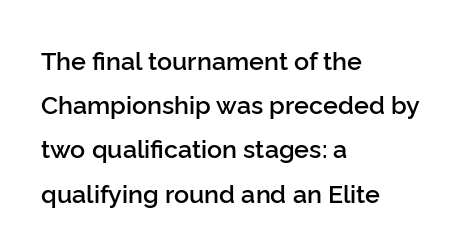
The image shows 25 px text type, upright; set left-aligned, line spacing 1.77x, normal letter spacing, not underlined.
